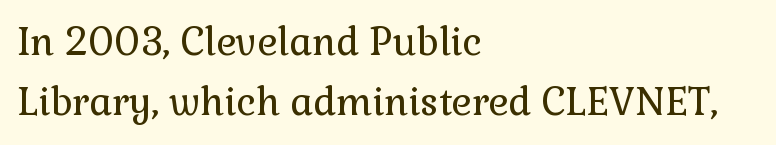
The image shows 38 px regular-weight serif type, upright; set left-aligned, normal line spacing (1.59x), normal letter spacing, not underlined; low stroke contrast and a medium x-height.
